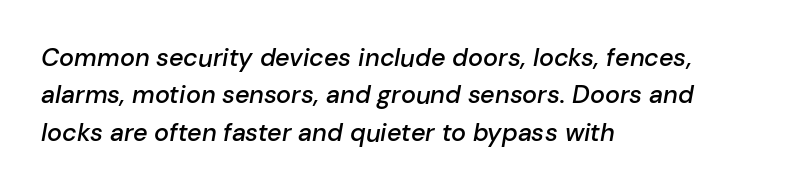
{"italic": "yes", "lean": "right", "slant_degrees": 10, "bold": "semi", "underline": "no", "align": "left", "line_spacing": "normal", "line_spacing_ratio": 1.5, "letter_spacing": "normal", "letter_spacing_em": 0.0, "glyph_px": 25}
